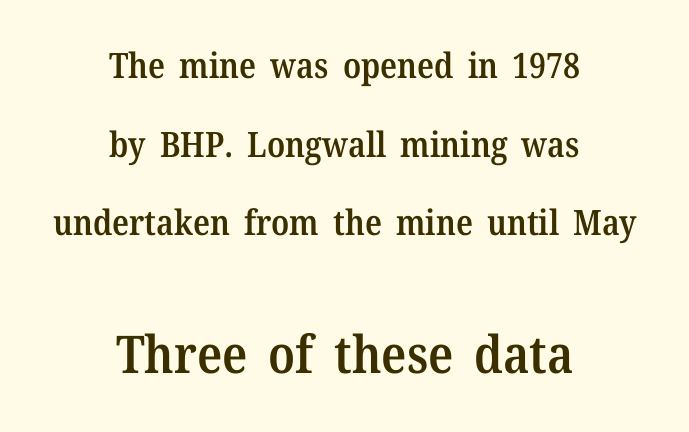
The image shows 52 px semibold serif type, upright; set centered, loose line spacing (2.25x), normal letter spacing, not underlined; the second (bottom) block is 1.49x larger; medium stroke contrast and a medium x-height.
